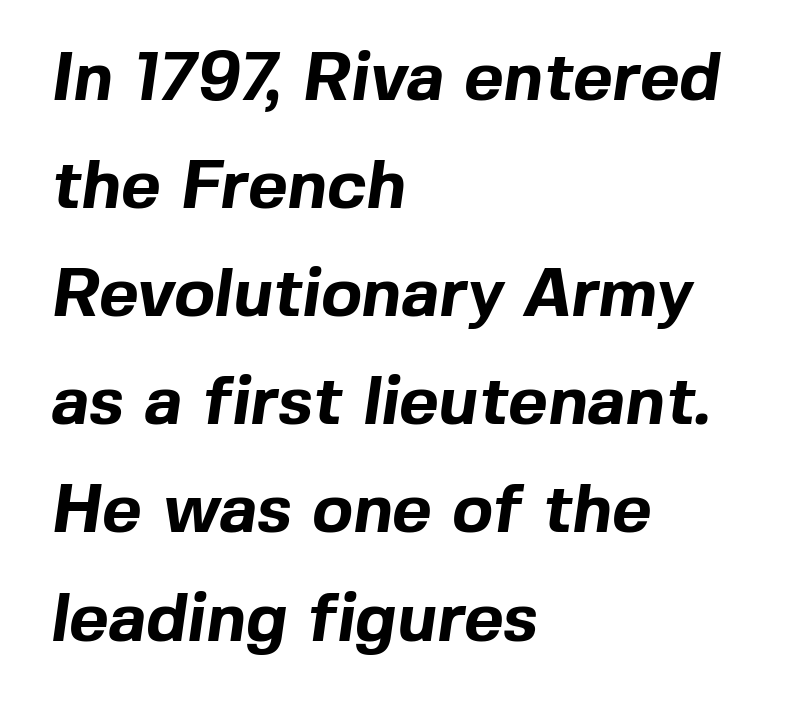
The image shows 68 px bold sans-serif type; set left-aligned, normal line spacing (1.59x), normal letter spacing, not underlined; a medium x-height.
